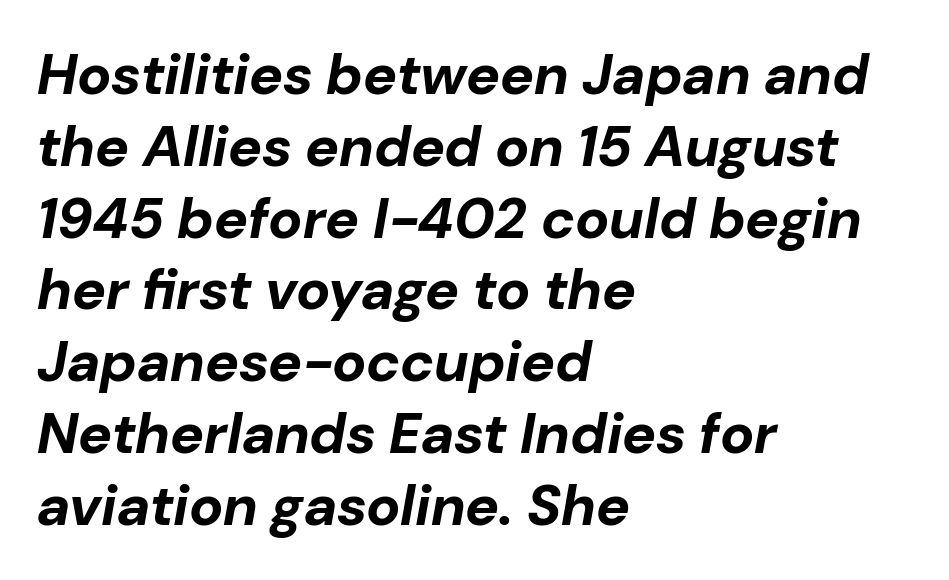
Descenders hang freely into open space. Evenly set lines give the paragraph a standard silhouette. Inter-character spacing is left at the font's built-in metrics. One-word summary of the alignment: left. Here the designer chose a conventional face with non-uniform glyph widths. When letters slant like this, we call the style italic.
